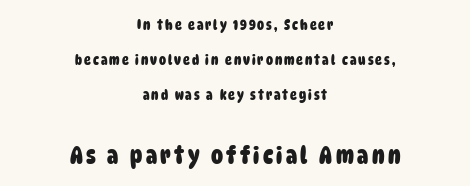
{"bold": "yes", "underline": "no", "align": "center", "line_spacing": "loose", "line_spacing_ratio": 2.49, "larger_block": "second", "size_ratio": 1.71, "glyph_px": 24}
